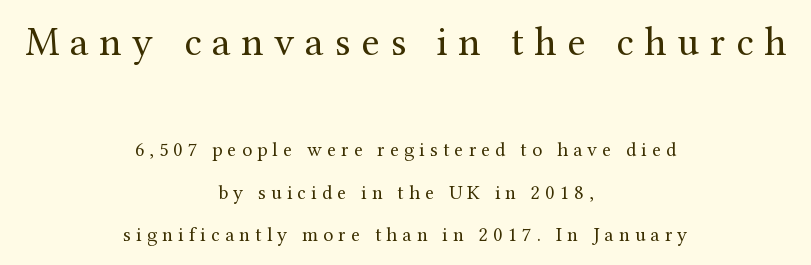
{"serif": "yes", "italic": "no", "bold": "no", "weight": "regular", "width": "normal", "stroke_contrast": "medium", "x_height": "medium", "monospaced": "no", "underline": "no", "align": "center", "line_spacing": "loose", "line_spacing_ratio": 2.13, "letter_spacing": "wide", "letter_spacing_em": 0.26, "larger_block": "first", "size_ratio": 2.05, "glyph_px": 41}
